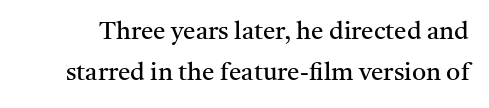
The weight would be labelled regular, book, light, or lighter still. A bare baseline throughout the passage. Nothing unusual about the tracking: characters are spaced as the font intends. Evenly set lines give the paragraph a standard silhouette.
